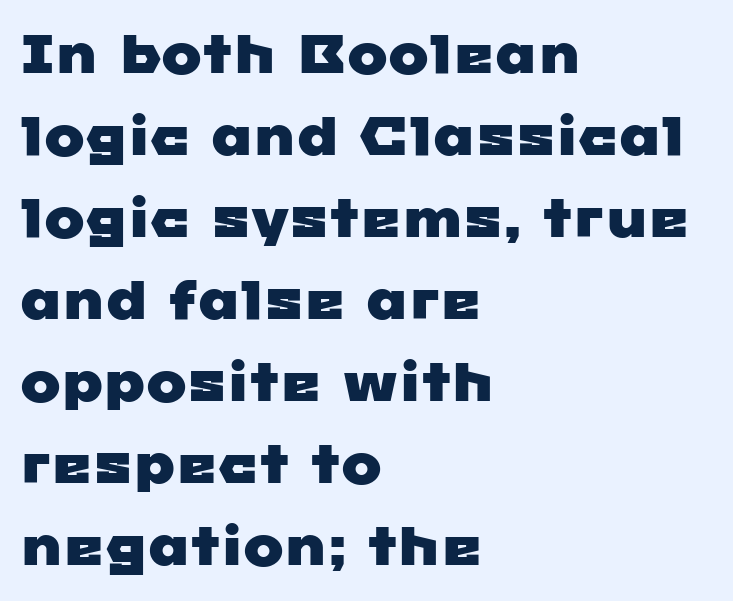
Spacing verdict: proportional, widths tailored to each character. Leading matches the norm, producing a regular column. The zone under the glyphs is completely vacant. This rendering leaves character spacing at its baseline value. The typesetter chose a ragged-right arrangement here.
